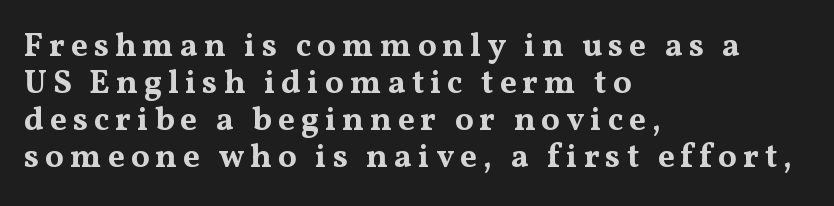
Classification — serif. Compared with a centered layout, this one pins lines to the left instead. The specimen omits any rule beneath the text block's lines. The designer dialed line spacing down below the default. Do the letters lean? They stand straight. Varying glyph widths throughout — classic text-font behaviour.
